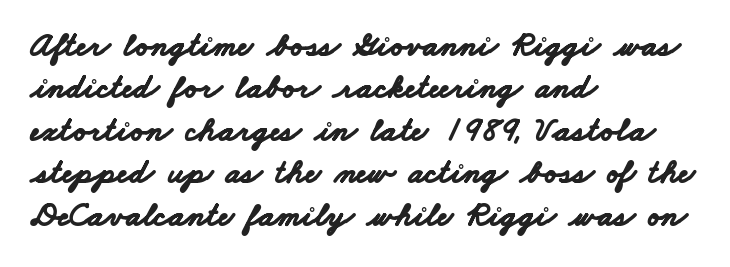
{"serif": "no", "bold": "yes", "weight": "bold", "width": "wide", "stroke_contrast": "low", "x_height": "small", "monospaced": "no", "underline": "no", "align": "left", "line_spacing": "normal", "line_spacing_ratio": 1.25, "letter_spacing": "normal", "letter_spacing_em": 0.0, "glyph_px": 34}
